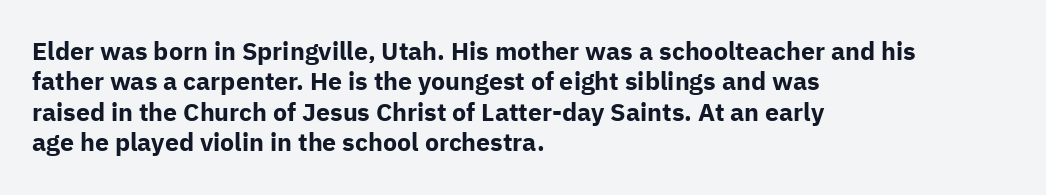
The image shows 25 px bold type, upright; set left-aligned, line spacing 1.22x, normal letter spacing, not underlined.
